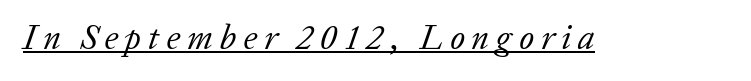
{"serif": "yes", "italic": "yes", "lean": "right", "slant_degrees": 20, "bold": "no", "weight": "regular", "width": "normal", "stroke_contrast": "low", "x_height": "medium", "monospaced": "no", "underline": "yes", "letter_spacing": "wide", "letter_spacing_em": 0.2, "glyph_px": 34}
